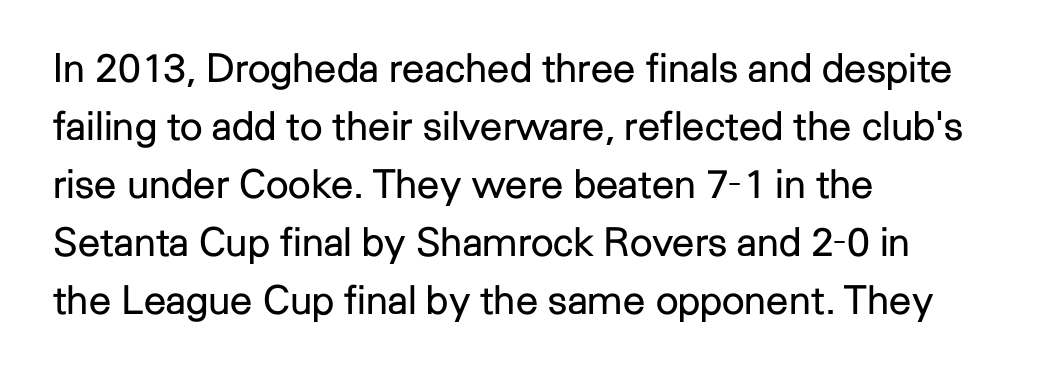
Q: Is the text bold? A: No.
Q: Is the text italic (slanted)? A: No, it is upright.
Q: Is the typeface a serif or a sans-serif typeface? A: Sans-serif.
Q: Is the text underlined? A: No.
Q: How is the paragraph aligned? A: Left-aligned.
Q: Is the spacing between letters normal or unusually wide? A: Normal.
Q: Is the spacing between lines tight, normal or loose? A: Normal.
Q: Width (condensed, normal, or wide)? A: Normal.
Q: Stroke contrast? A: Low.
Q: x-height? A: Medium.
Q: Monospaced? A: No.
